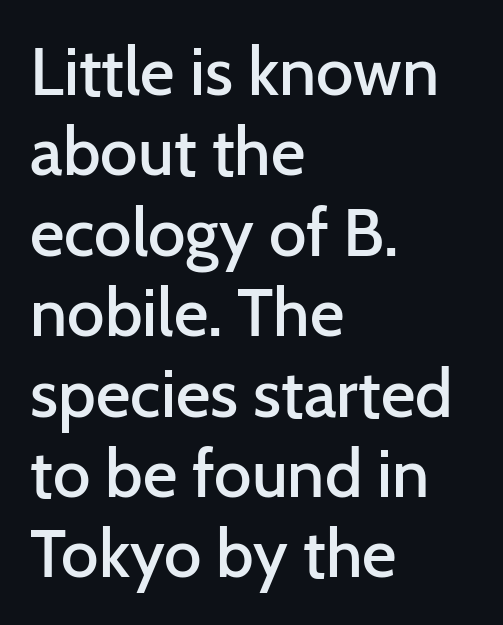
Q: Is the text bold? A: Semi-bold.
Q: Is the text italic (slanted)? A: No, it is upright.
Q: Is the typeface a serif or a sans-serif typeface? A: Sans-serif.
Q: Is the text underlined? A: No.
Q: How is the paragraph aligned? A: Left-aligned.
Q: Is the spacing between letters normal or unusually wide? A: Normal.
Q: Width (condensed, normal, or wide)? A: Normal.
Q: Stroke contrast? A: Low.
Q: x-height? A: Medium.
Q: Monospaced? A: No.
